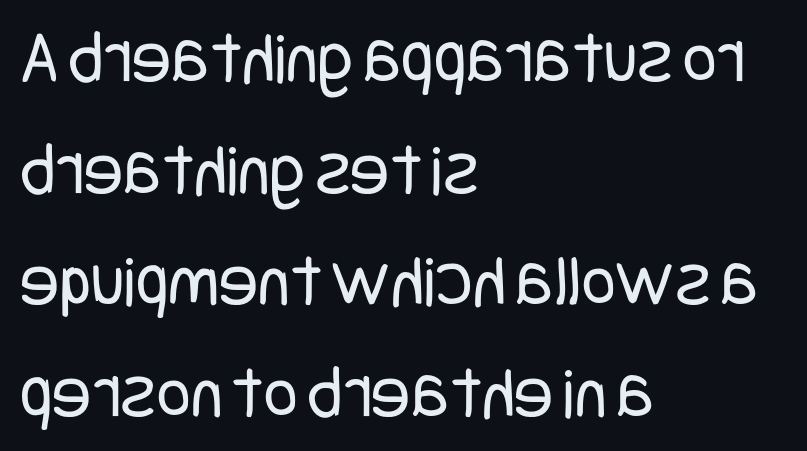
Caption: multi-line text, flush left, ragged right. Does the leading feel generous? No, just average. Do the letters lean? They stand straight. Standard letterfit; no display-style spreading of the glyphs. Weight: in the light-to-regular range. The typeface chosen for these lines omits serifs.
